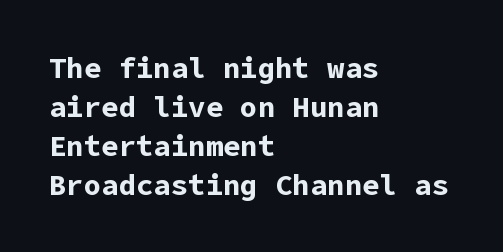
The image shows 29 px bold sans-serif type, upright; set left-aligned, normal line spacing (1.34x), normal letter spacing, not underlined; low stroke contrast and a medium x-height.
